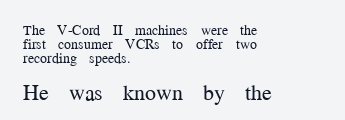
Q: Is the text bold? A: No.
Q: Is the text italic (slanted)? A: No, it is upright.
Q: Is the text underlined? A: No.
Q: How is the paragraph aligned? A: Left-aligned.
Q: Is the spacing between letters normal or unusually wide? A: Normal.
Q: Is the spacing between lines tight, normal or loose? A: Tight.
Q: Which block of text is set in a larger size, the first (top) or the second (bottom)? A: The second (bottom) one.
